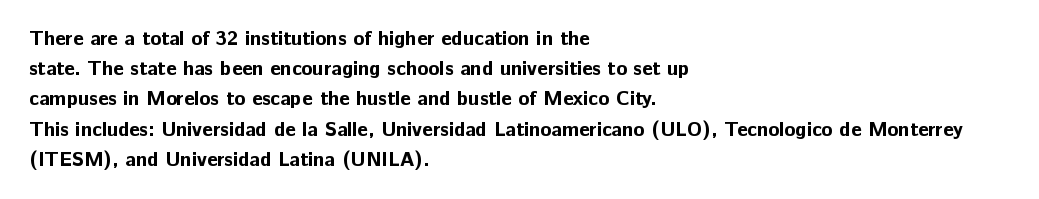
{"italic": "no", "bold": "yes", "underline": "no", "align": "left", "line_spacing": "normal", "line_spacing_ratio": 1.51, "letter_spacing": "normal", "letter_spacing_em": 0.0, "glyph_px": 20}
